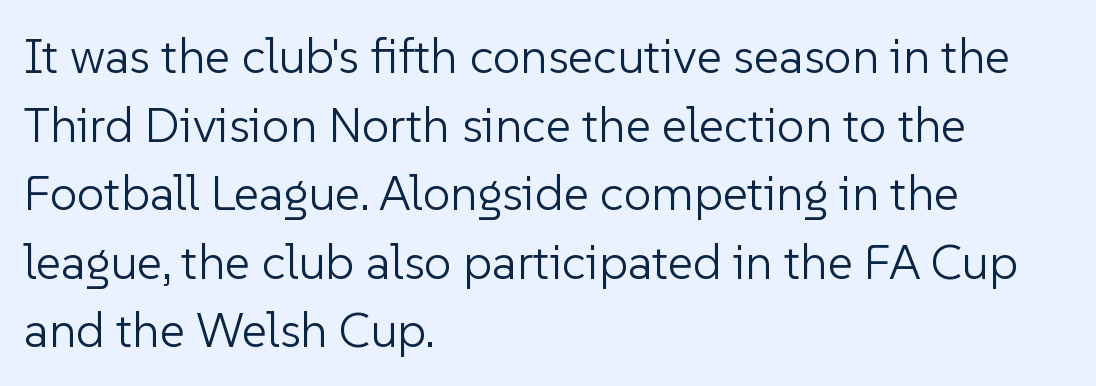
The face used here is proportionally spaced, like ordinary book or web type. Interline gaps are of average width in this sample. Nope, not italic — everything's standing straight. Short note: letters normally spaced. Words float on clear page, feet unadorned.
